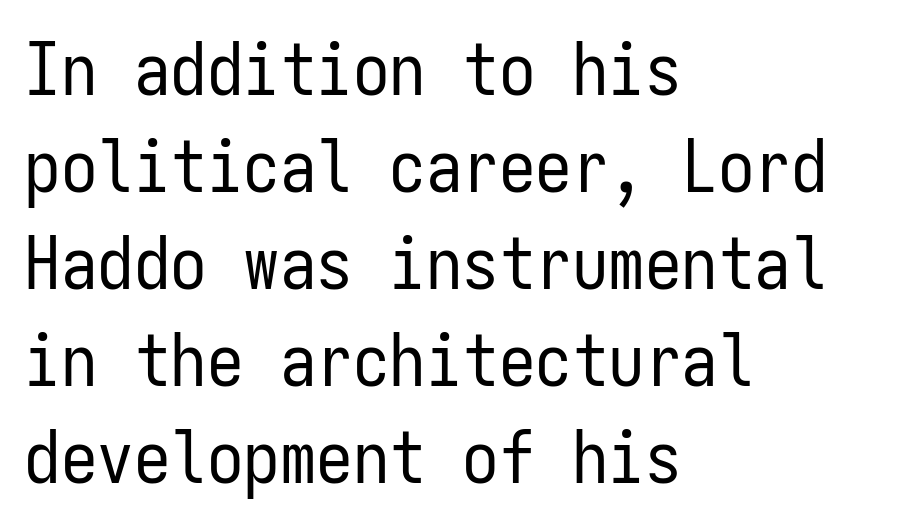
{"serif": "no", "italic": "no", "bold": "no", "weight": "regular", "width": "condensed", "stroke_contrast": "low", "x_height": "medium", "monospaced": "yes", "underline": "no", "align": "left", "line_spacing": "normal", "line_spacing_ratio": 1.33, "letter_spacing": "normal", "letter_spacing_em": 0.0, "glyph_px": 73}
